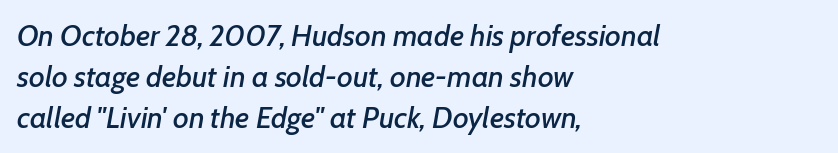
{"italic": "yes", "lean": "right", "slant_degrees": 7, "width": "normal", "stroke_contrast": "low", "x_height": "medium", "monospaced": "no", "underline": "no", "align": "left", "line_spacing": "normal", "line_spacing_ratio": 1.36, "letter_spacing": "normal", "letter_spacing_em": 0.0, "glyph_px": 30}
